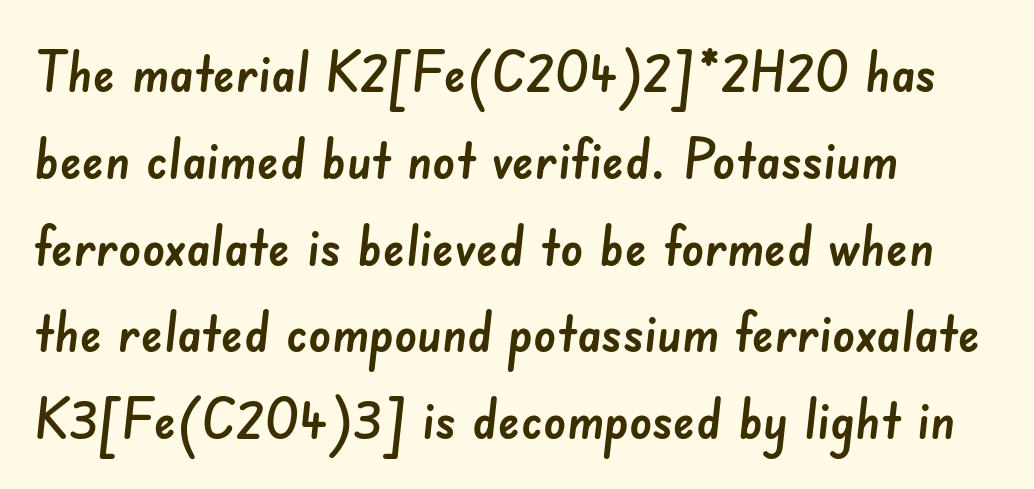
Q: Is the typeface a serif or a sans-serif typeface? A: Sans-serif.
Q: Is the text underlined? A: No.
Q: How is the paragraph aligned? A: Left-aligned.
Q: Is the spacing between letters normal or unusually wide? A: Normal.
Q: Is the spacing between lines tight, normal or loose? A: Normal.
Q: Width (condensed, normal, or wide)? A: Normal.
Q: Stroke contrast? A: Low.
Q: x-height? A: Small.
Q: Monospaced? A: No.
